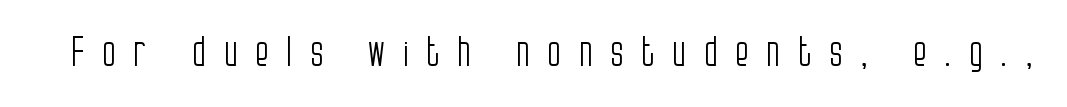
Q: Is the text bold? A: No.
Q: Is the text italic (slanted)? A: No, it is upright.
Q: Is the typeface a serif or a sans-serif typeface? A: Sans-serif.
Q: Is the text underlined? A: No.
Q: Is the spacing between letters normal or unusually wide? A: Unusually wide.
Q: Width (condensed, normal, or wide)? A: Condensed.
Q: Stroke contrast? A: Low.
Q: x-height? A: Large.
Q: Monospaced? A: No.
